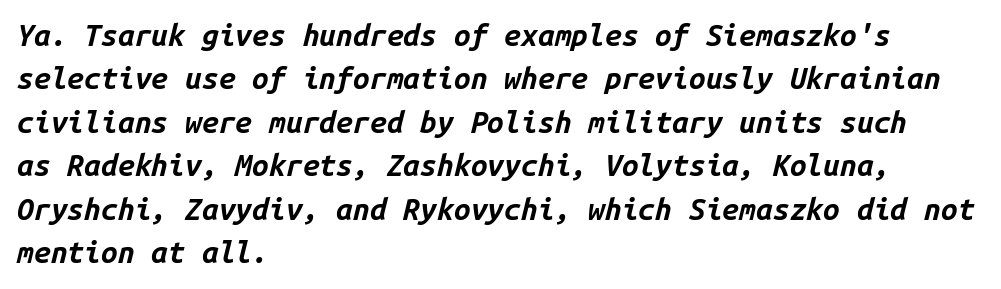
The image shows 30 px bold type, italic (leaning right), monospaced; set left-aligned, normal line spacing (1.45x), normal letter spacing, not underlined; low stroke contrast and a medium x-height.
